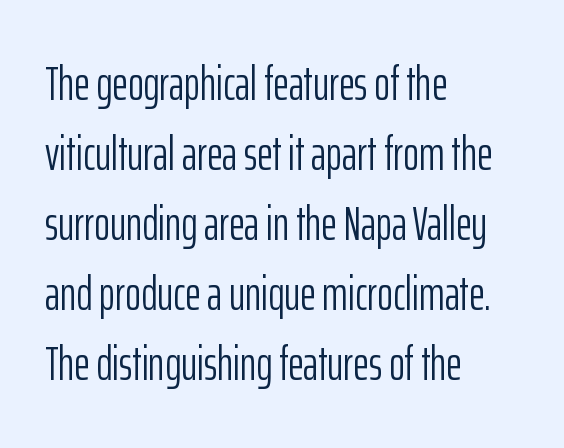
{"serif": "no", "italic": "no", "bold": "no", "weight": "light", "width": "condensed", "stroke_contrast": "low", "x_height": "medium", "monospaced": "no", "underline": "no", "align": "left", "line_spacing": "normal", "line_spacing_ratio": 1.46, "letter_spacing": "normal", "letter_spacing_em": 0.0, "glyph_px": 48}
